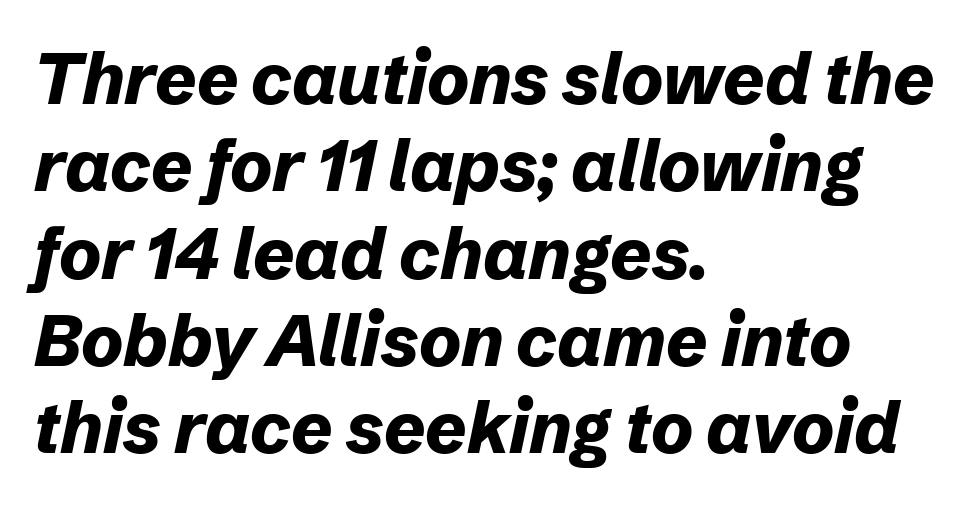
The image shows 71 px bold type, italic (leaning right); set left-aligned, line spacing 1.23x, normal letter spacing, not underlined; low stroke contrast and a medium x-height.
